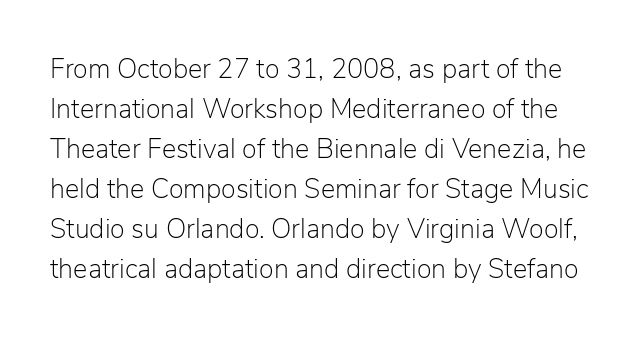
Q: Is the text bold? A: No.
Q: Is the text italic (slanted)? A: No, it is upright.
Q: Is the text underlined? A: No.
Q: Is the spacing between letters normal or unusually wide? A: Normal.
Q: Is the spacing between lines tight, normal or loose? A: Normal.
